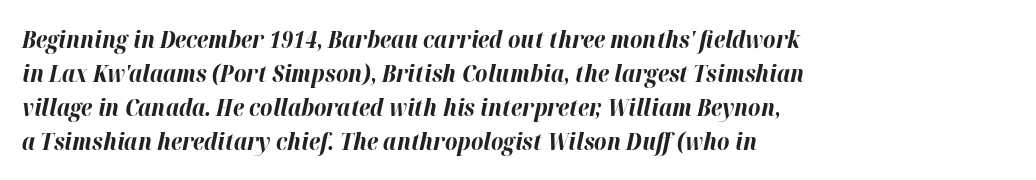
Each row of text sits above clean, open space. Characters are canted at an angle relative to the baseline's perpendicular. Every letter is thick-stroked: bold, no question. This sample keeps an unexceptional amount of space between lines.
